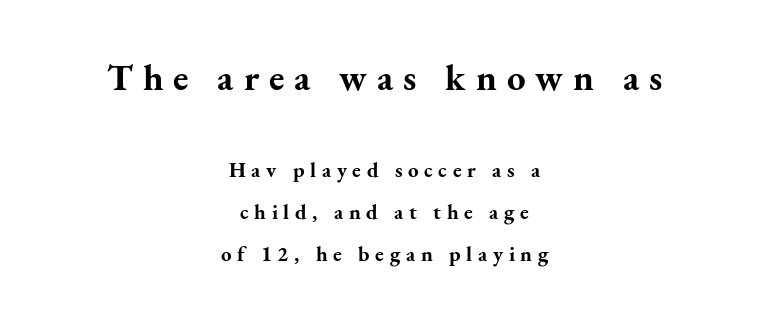
Q: Is the text bold? A: Yes.
Q: Is the text italic (slanted)? A: No, it is upright.
Q: Is the typeface a serif or a sans-serif typeface? A: Serif.
Q: Is the text underlined? A: No.
Q: How is the paragraph aligned? A: Centered.
Q: Is the spacing between letters normal or unusually wide? A: Unusually wide.
Q: Is the spacing between lines tight, normal or loose? A: Loose.
Q: Which block of text is set in a larger size, the first (top) or the second (bottom)? A: The first (top) one.
Q: Width (condensed, normal, or wide)? A: Normal.
Q: Stroke contrast? A: Medium.
Q: x-height? A: Small.
Q: Monospaced? A: No.
